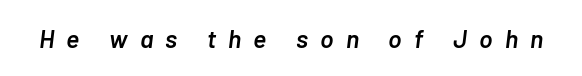
Q: Is the text bold? A: Semi-bold.
Q: Is the text italic (slanted)? A: Yes, it leans right by about 7 degrees.
Q: Is the text underlined? A: No.
Q: Is the spacing between letters normal or unusually wide? A: Unusually wide.
